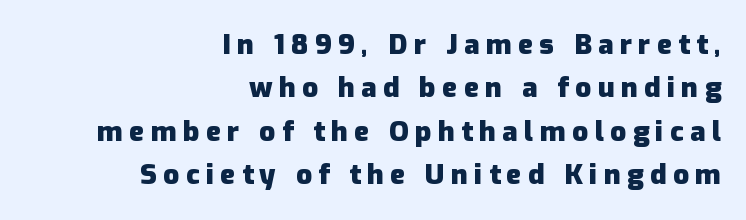
The zone under the glyphs is completely vacant. Letter spacing: wide. Summary of vertical rhythm: regular, with standard interline spacing. Note: no serifs on the glyphs.
